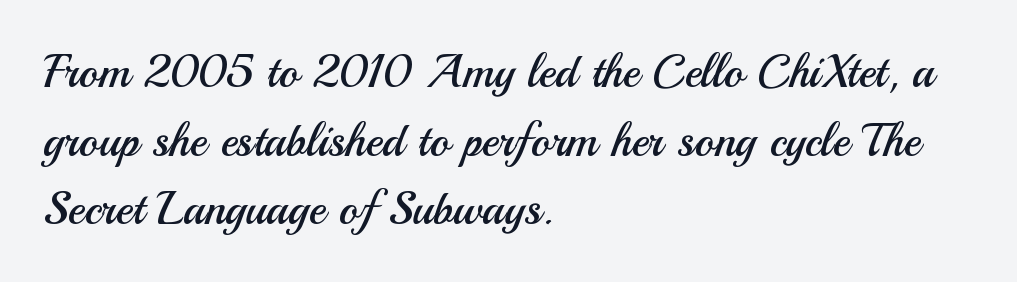
The glyphs are unaccompanied by any horizontal stroke below them. If you drew a ruler down the left edge, every line would touch it. Honestly, the letter spacing is just normal — you wouldn't notice it. Compared with a typical body face, this is equally light or lighter still. These lines are rendered in a variable-pitch font.
